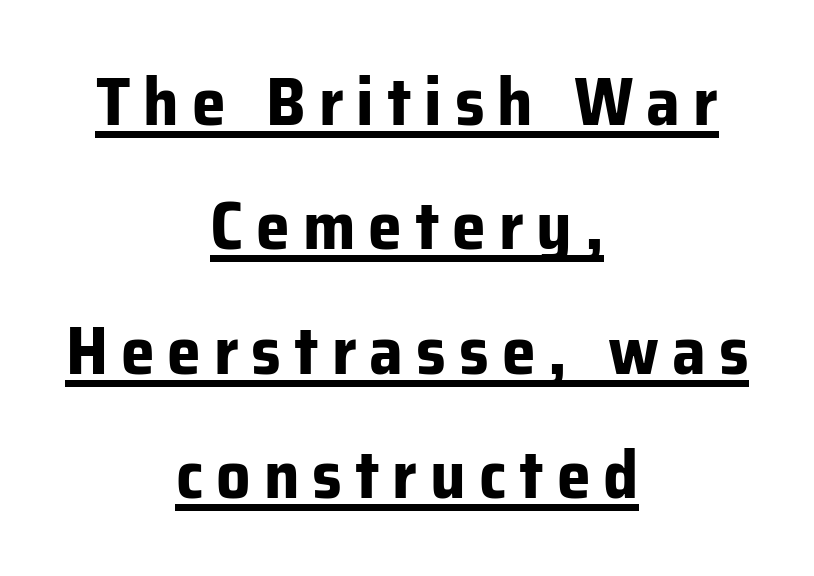
Q: Is the text bold? A: Yes.
Q: Is the text italic (slanted)? A: No, it is upright.
Q: Is the typeface a serif or a sans-serif typeface? A: Sans-serif.
Q: Is the text underlined? A: Yes.
Q: How is the paragraph aligned? A: Centered.
Q: Width (condensed, normal, or wide)? A: Normal.
Q: Stroke contrast? A: Low.
Q: x-height? A: Medium.
Q: Monospaced? A: No.
